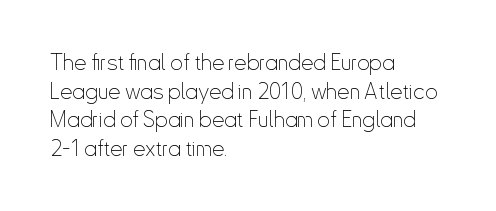
{"italic": "no", "bold": "no", "underline": "no", "align": "left", "line_spacing": "normal", "line_spacing_ratio": 1.3, "letter_spacing": "normal", "letter_spacing_em": 0.0, "glyph_px": 22}
